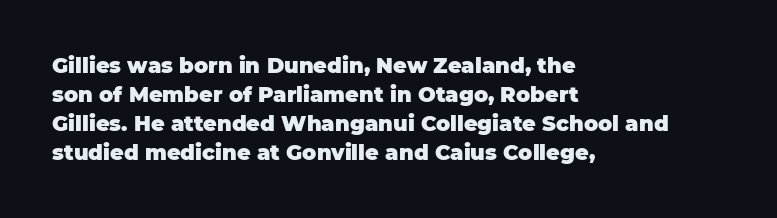
Q: Is the text bold? A: Yes.
Q: Is the text italic (slanted)? A: No, it is upright.
Q: Is the text underlined? A: No.
Q: How is the paragraph aligned? A: Left-aligned.
Q: Is the spacing between letters normal or unusually wide? A: Normal.
Q: Is the spacing between lines tight, normal or loose? A: Normal.
